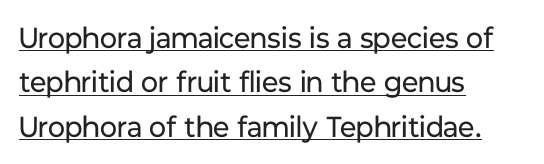
The image shows 29 px regular-weight sans-serif type, upright; set left-aligned, normal line spacing (1.53x), normal letter spacing, underlined; low stroke contrast and a medium x-height.
